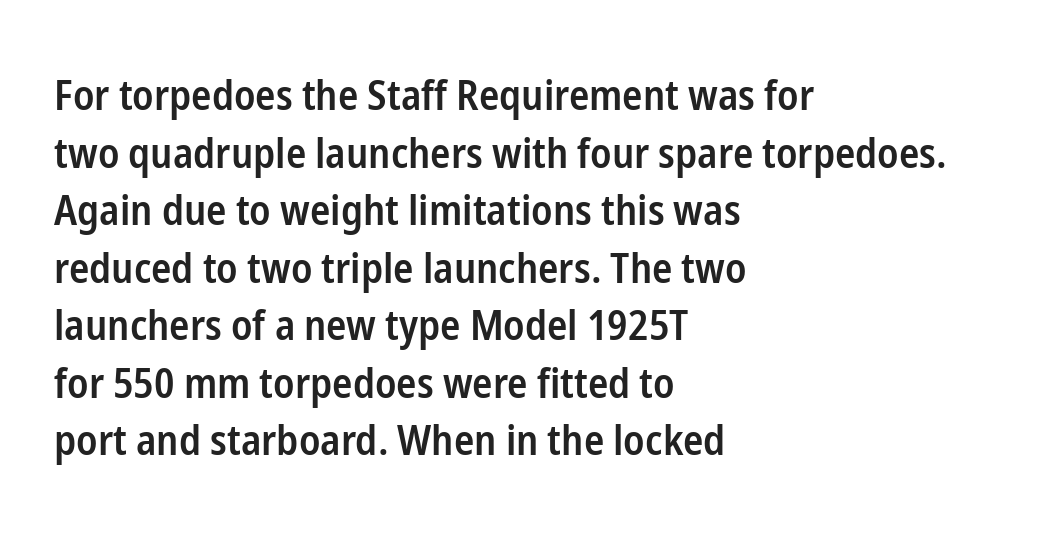
Q: Is the text bold? A: Semi-bold.
Q: Is the text italic (slanted)? A: No, it is upright.
Q: Is the typeface a serif or a sans-serif typeface? A: Sans-serif.
Q: Is the text underlined? A: No.
Q: How is the paragraph aligned? A: Left-aligned.
Q: Is the spacing between letters normal or unusually wide? A: Normal.
Q: Is the spacing between lines tight, normal or loose? A: Normal.
Q: Width (condensed, normal, or wide)? A: Condensed.
Q: Stroke contrast? A: Low.
Q: x-height? A: Medium.
Q: Monospaced? A: No.
